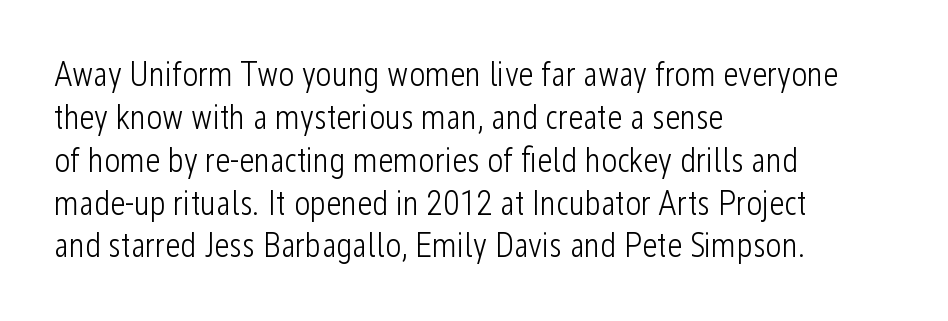
Letters rest on an invisible, unmarked baseline. The compositor pushed each line to the left boundary. Regarding serifs, this sample does without them. Each letter keeps its own natural width here, so spacing adapts to shape. Summary of vertical rhythm: regular, with standard interline spacing.
